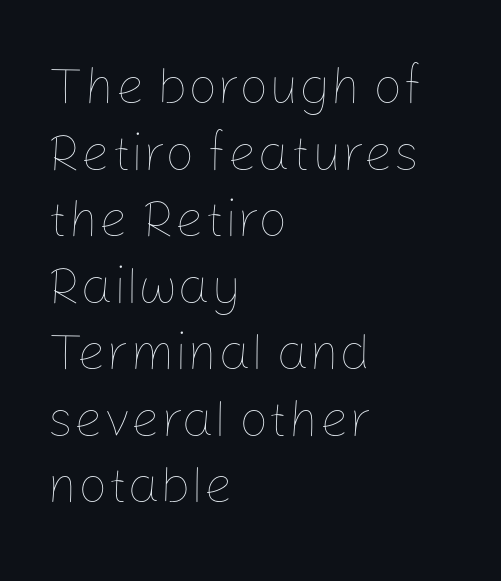
Posture: upright roman. Baseline-to-baseline distance is the conventional proportion of letter height. Weight class: somewhere from thin through regular. No extra tracking has been applied to these lines.
